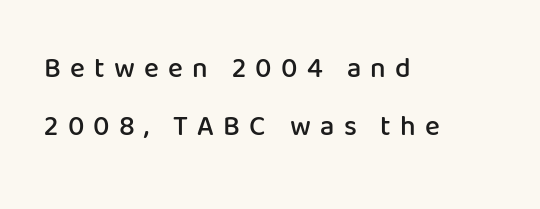
Italic: no, the glyphs are upright roman. Semibold letterforms, between regular and bold. Quick note: underline off. Alignment: flush left. Words appear elongated and porous because spacing is wide. Note: no serifs on the glyphs.
